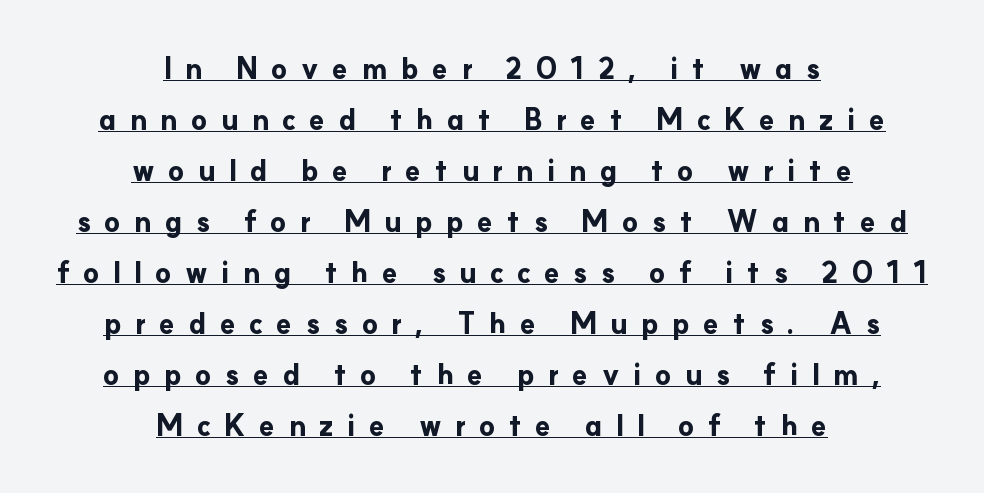
{"serif": "no", "italic": "no", "bold": "yes", "weight": "bold", "width": "normal", "stroke_contrast": "low", "x_height": "small", "monospaced": "no", "underline": "yes", "align": "center", "line_spacing_ratio": 1.82, "letter_spacing": "wide", "letter_spacing_em": 0.48, "glyph_px": 28}
